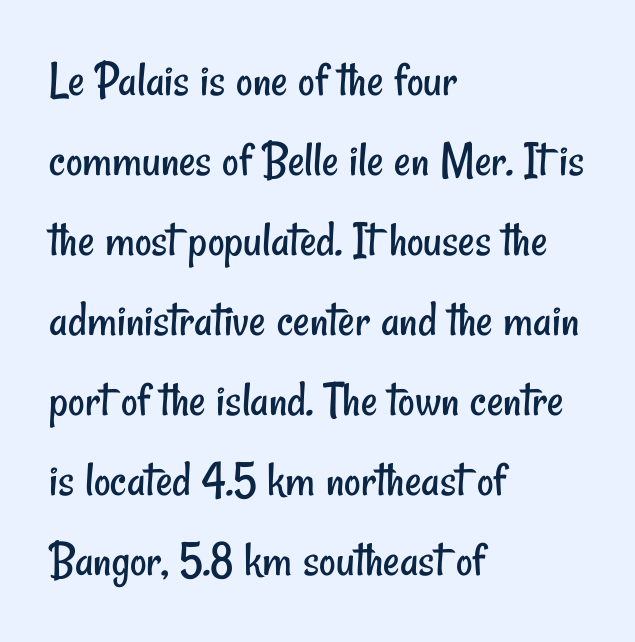
Q: Is the text bold? A: No.
Q: Is the typeface a serif or a sans-serif typeface? A: Sans-serif.
Q: Is the text underlined? A: No.
Q: How is the paragraph aligned? A: Left-aligned.
Q: Is the spacing between letters normal or unusually wide? A: Normal.
Q: Is the spacing between lines tight, normal or loose? A: Normal.
Q: Width (condensed, normal, or wide)? A: Condensed.
Q: Stroke contrast? A: Low.
Q: x-height? A: Small.
Q: Monospaced? A: No.
